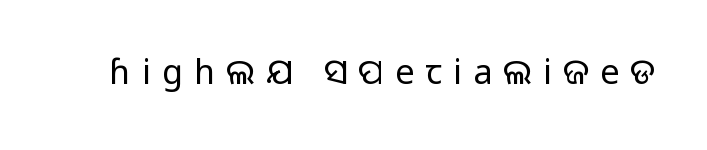
Q: Is the text bold? A: No.
Q: Is the text italic (slanted)? A: No, it is upright.
Q: Is the typeface a serif or a sans-serif typeface? A: Sans-serif.
Q: Is the text underlined? A: No.
Q: Is the spacing between letters normal or unusually wide? A: Unusually wide.
Q: Width (condensed, normal, or wide)? A: Normal.
Q: Stroke contrast? A: Low.
Q: x-height? A: Medium.
Q: Monospaced? A: No.
